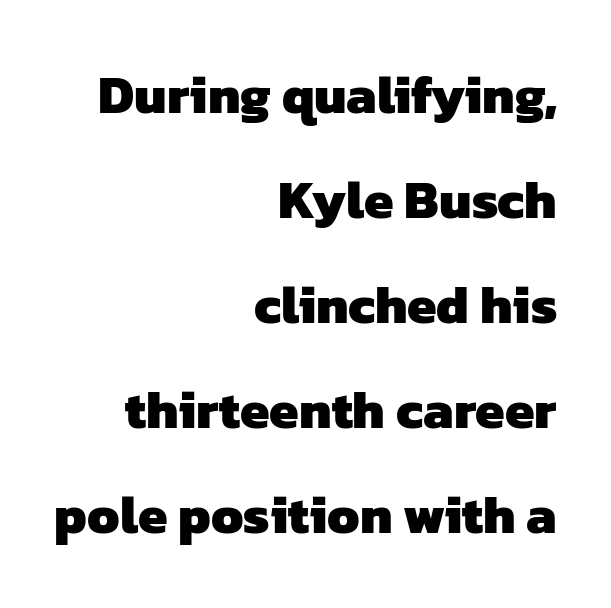
Notice the wide empty band between every row — that's loose leading. Here the designer chose a conventional face with non-uniform glyph widths. Serifs: no, the terminals of the letterforms are clean. Type without underlining. The line texture is even and compact thanks to regular tracking.
